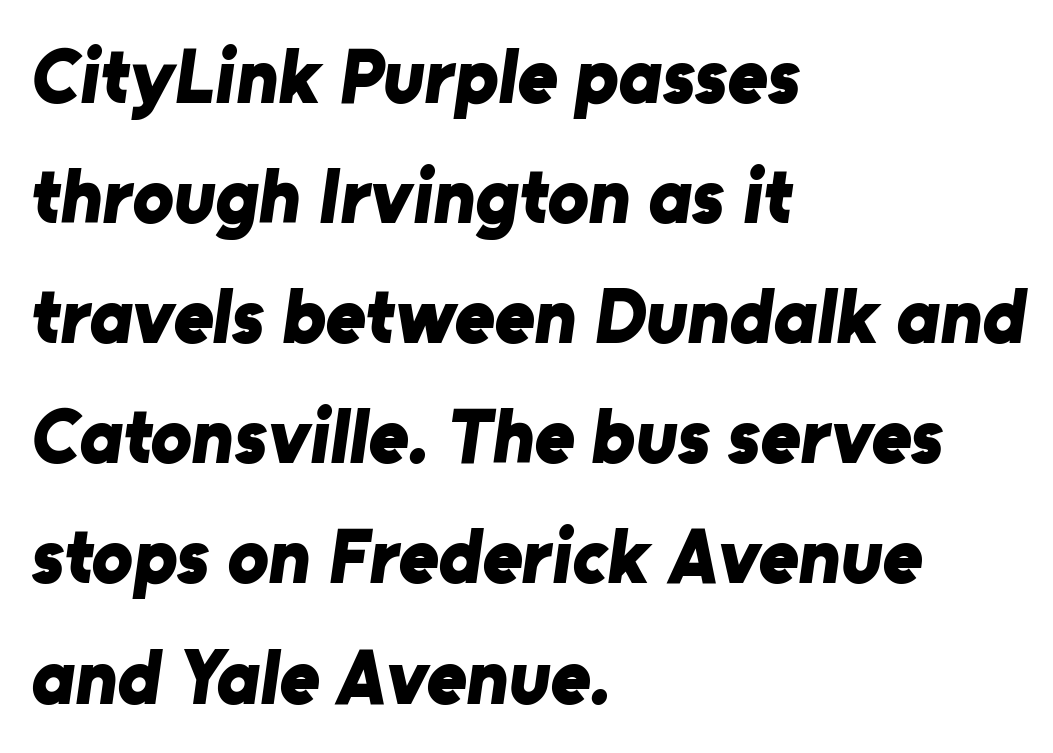
The text was rendered using a sans face with plain stroke endings. Strong, thick strokes mark this as bold type. The area under the type is left untouched. Leftover space on each line is placed entirely after the last word.
